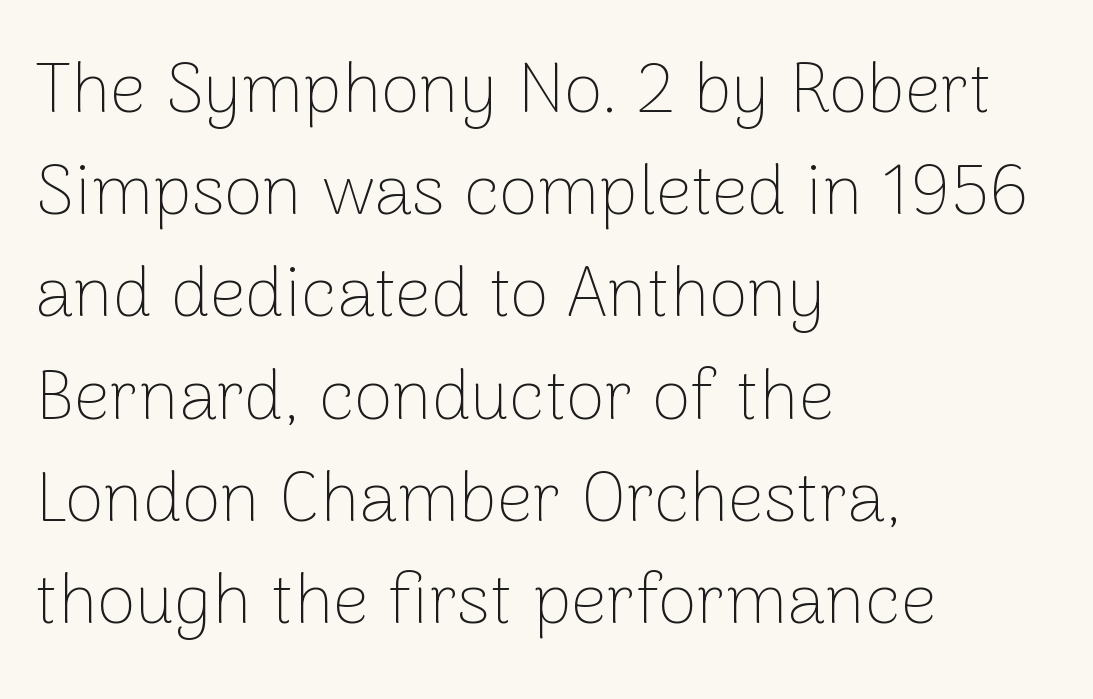
The weight would be labelled regular, book, light, or lighter still. Does the copy run flush right? No — it runs flush left. Short note: letters normally spaced. Every character sits straight up, as roman type does.
